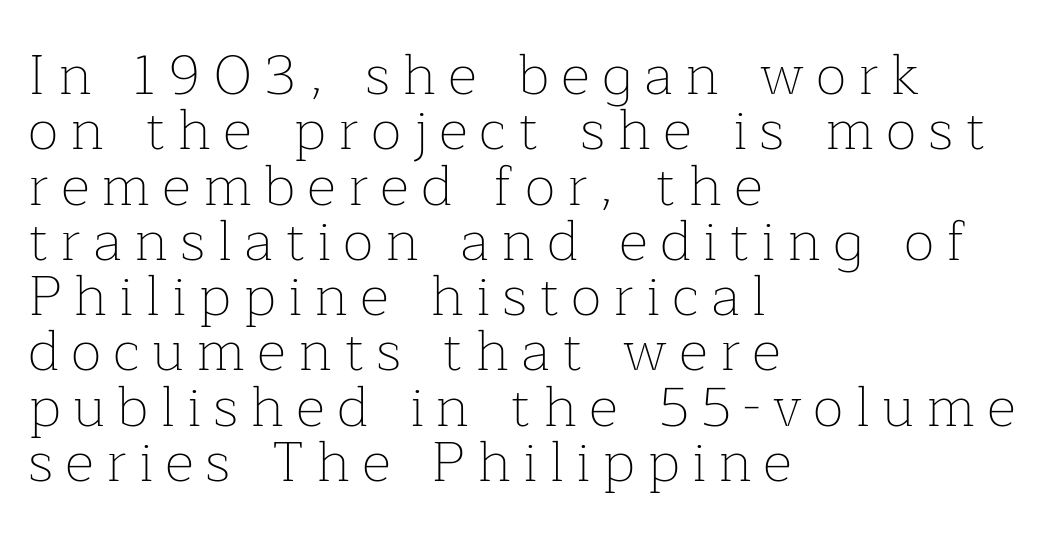
Q: Is the text bold? A: No.
Q: Is the text italic (slanted)? A: No, it is upright.
Q: Is the typeface a serif or a sans-serif typeface? A: Serif.
Q: Is the text underlined? A: No.
Q: How is the paragraph aligned? A: Left-aligned.
Q: Is the spacing between letters normal or unusually wide? A: Unusually wide.
Q: Is the spacing between lines tight, normal or loose? A: Tight.
Q: Width (condensed, normal, or wide)? A: Normal.
Q: Stroke contrast? A: Low.
Q: x-height? A: Medium.
Q: Monospaced? A: No.
